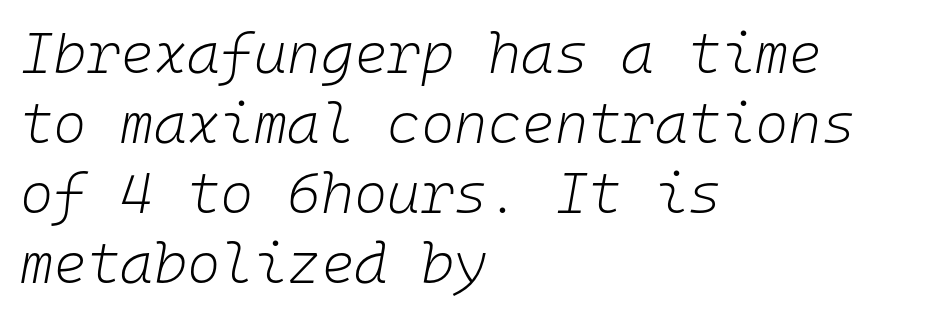
The image shows 57 px light type, italic (leaning right), monospaced; set left-aligned, line spacing 1.23x, normal letter spacing, not underlined; low stroke contrast and a medium x-height.
